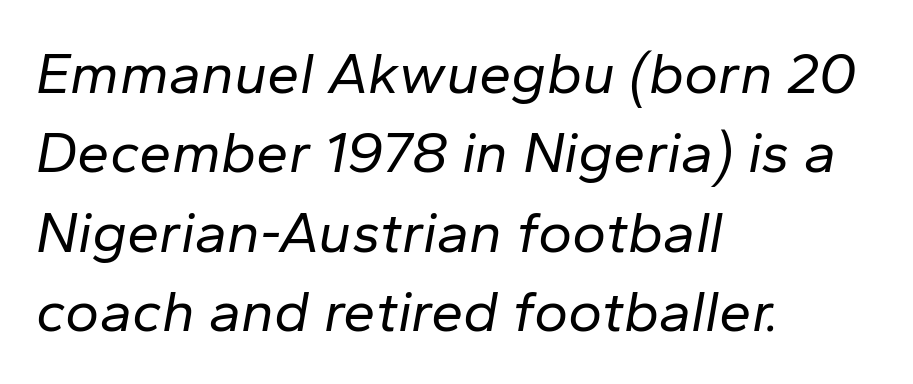
Q: Is the text bold? A: No.
Q: Is the text italic (slanted)? A: Yes, it leans right by about 10 degrees.
Q: Is the text underlined? A: No.
Q: How is the paragraph aligned? A: Left-aligned.
Q: Is the spacing between letters normal or unusually wide? A: Normal.
Q: Is the spacing between lines tight, normal or loose? A: Normal.
Q: Width (condensed, normal, or wide)? A: Normal.
Q: Stroke contrast? A: Low.
Q: x-height? A: Medium.
Q: Monospaced? A: No.
